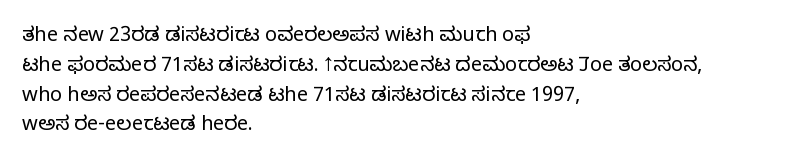
Rule under the text: the space is simply empty. Upright lettering throughout. This rendering leaves character spacing at its baseline value. If you drew a ruler down the left edge, every line would touch it. Is there much room between lines? A standard amount, neither cramped nor airy. This reads as an unemphasized weight, regular at the heaviest.
